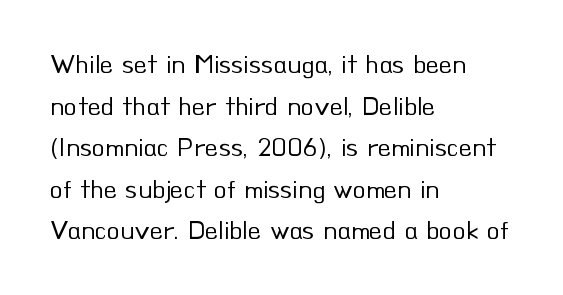
The image shows 27 px text type, upright; set left-aligned, normal line spacing (1.54x), normal letter spacing, not underlined.
